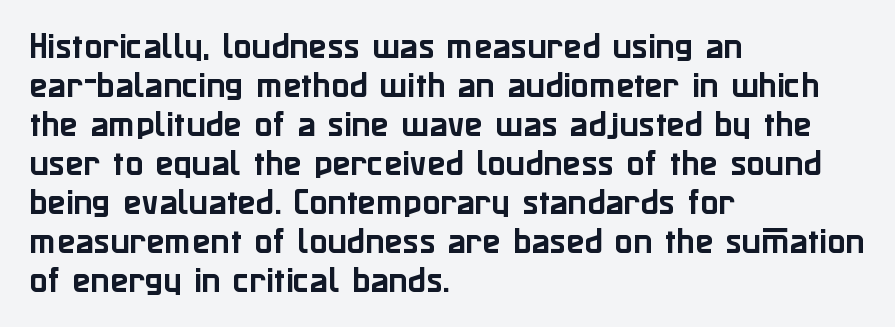
The image shows 30 px sans-serif type, upright; set left-aligned, normal line spacing (1.3x), normal letter spacing, not underlined; low stroke contrast and a medium x-height.
